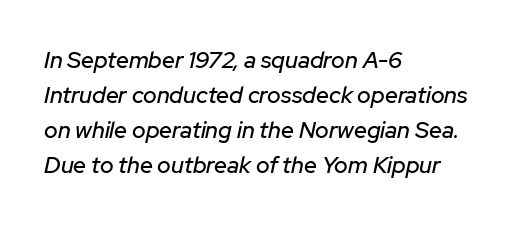
Students, observe: this is what conventionally led text looks like. Caption: standard tracking, unaltered. Emphasis-style slanted type is in use. Only glyphs here, with clear space below each row.
